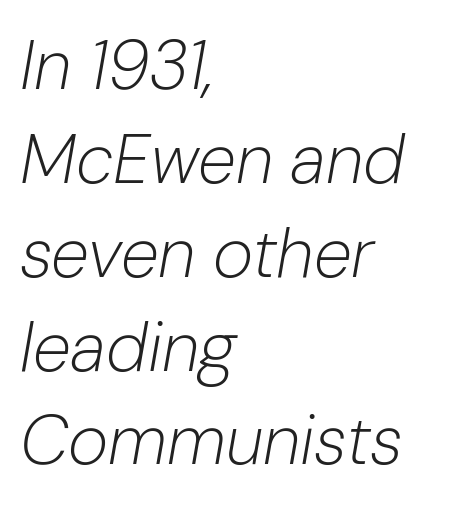
The image shows 69 px light type, italic (leaning right); set left-aligned, normal line spacing (1.36x), normal letter spacing, not underlined; low stroke contrast and a medium x-height.
